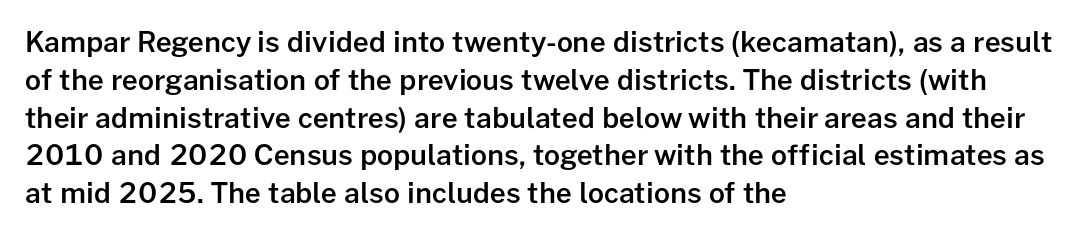
Q: Is the text bold? A: Semi-bold.
Q: Is the text italic (slanted)? A: No, it is upright.
Q: Is the typeface a serif or a sans-serif typeface? A: Sans-serif.
Q: Is the text underlined? A: No.
Q: How is the paragraph aligned? A: Left-aligned.
Q: Is the spacing between letters normal or unusually wide? A: Normal.
Q: Is the spacing between lines tight, normal or loose? A: Normal.
Q: Width (condensed, normal, or wide)? A: Normal.
Q: Stroke contrast? A: Low.
Q: x-height? A: Medium.
Q: Monospaced? A: No.
